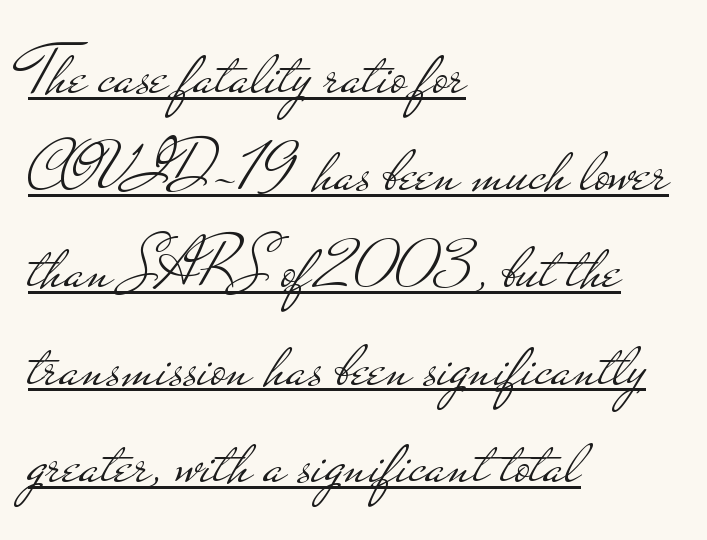
{"serif": "no", "bold": "no", "weight": "light", "width": "wide", "stroke_contrast": "low", "x_height": "small", "monospaced": "no", "underline": "yes", "align": "left", "line_spacing": "normal", "line_spacing_ratio": 1.35, "letter_spacing": "normal", "letter_spacing_em": 0.0, "glyph_px": 72}
